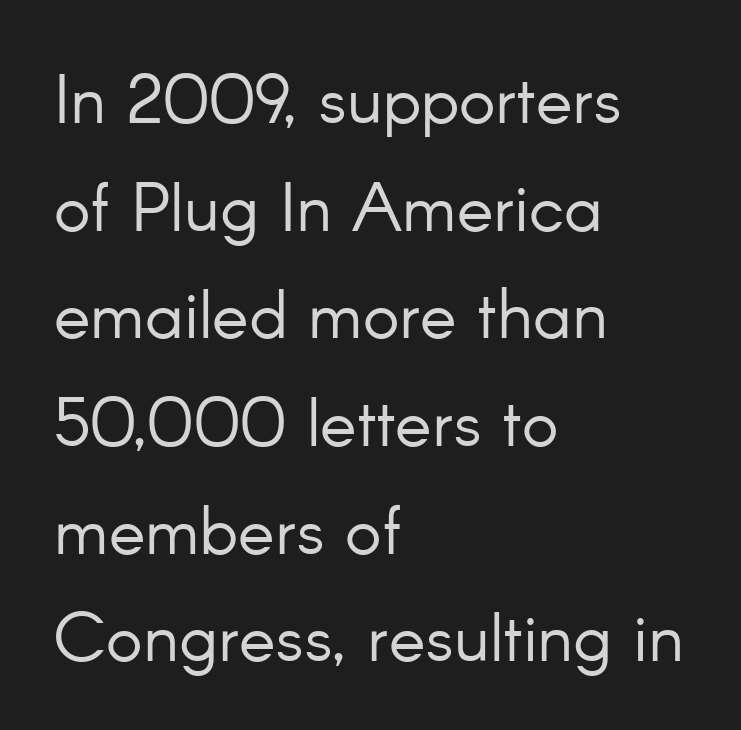
The designer went with a sans here, leaving each stem footless. Rule under the text: the space is simply empty. The gaps between neighbouring characters are ordinary and unremarkable. Left-aligned paragraph, ragged on the right.
